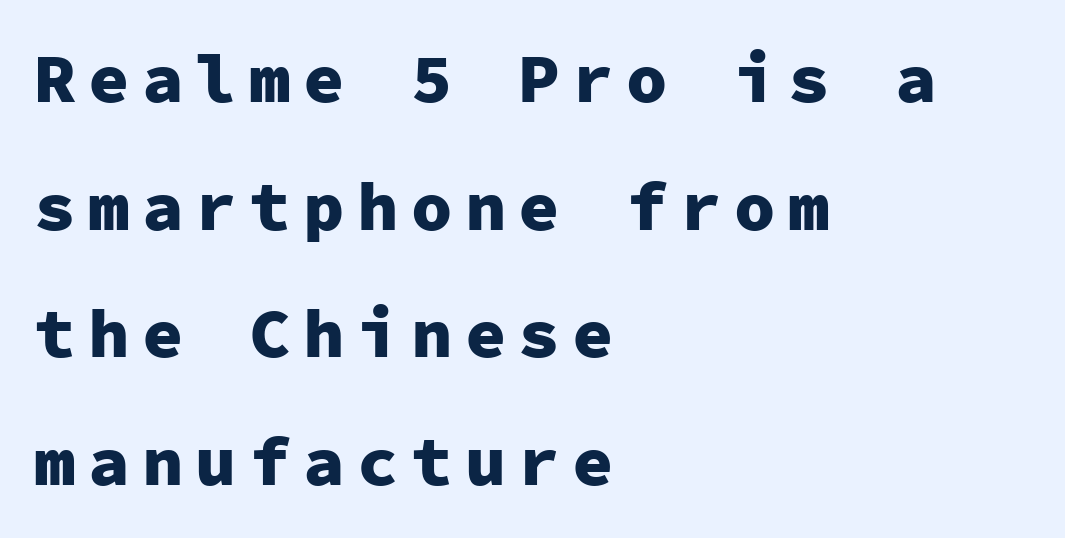
Thick stems and heavy bowls — unmistakably bold. Do the characters align in a grid? Yes, the font is monospaced. Every character sits straight up, as roman type does. Teacher's note: observe the even left margin — that is flush-left alignment. Serif or sans? Sans — the stroke terminals are bare.
